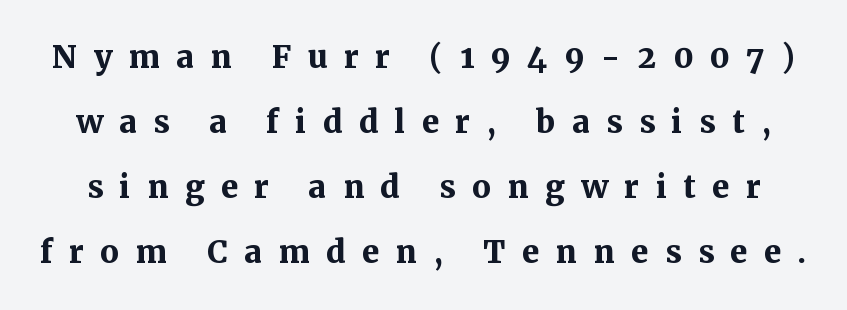
Varying glyph widths throughout — classic text-font behaviour. The typography opts for an upright posture over an oblique one. Compared with typical paragraphs, the rows here are spaced about the same. This rendering employs a face with finishing strokes, i.e., a serif.
